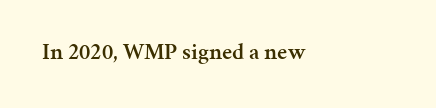
The image shows 23 px text type, upright; set left-aligned, normal letter spacing, not underlined.
